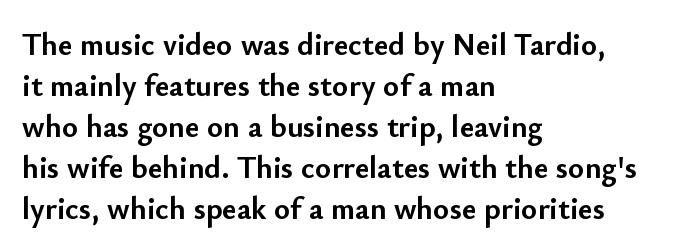
Q: Is the text bold? A: Yes.
Q: Is the text italic (slanted)? A: No, it is upright.
Q: Is the typeface a serif or a sans-serif typeface? A: Sans-serif.
Q: Is the text underlined? A: No.
Q: How is the paragraph aligned? A: Left-aligned.
Q: Is the spacing between letters normal or unusually wide? A: Normal.
Q: Is the spacing between lines tight, normal or loose? A: Normal.
Q: Width (condensed, normal, or wide)? A: Normal.
Q: Stroke contrast? A: Low.
Q: x-height? A: Small.
Q: Monospaced? A: No.
